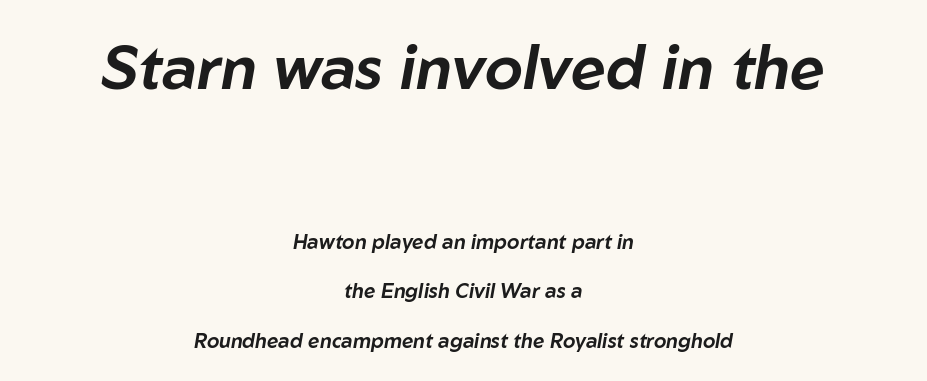
{"italic": "yes", "lean": "right", "slant_degrees": 10, "width": "normal", "stroke_contrast": "low", "x_height": "medium", "monospaced": "no", "underline": "no", "align": "center", "line_spacing": "loose", "line_spacing_ratio": 2.49, "letter_spacing": "normal", "letter_spacing_em": 0.0, "larger_block": "first", "size_ratio": 3.05, "glyph_px": 61}
